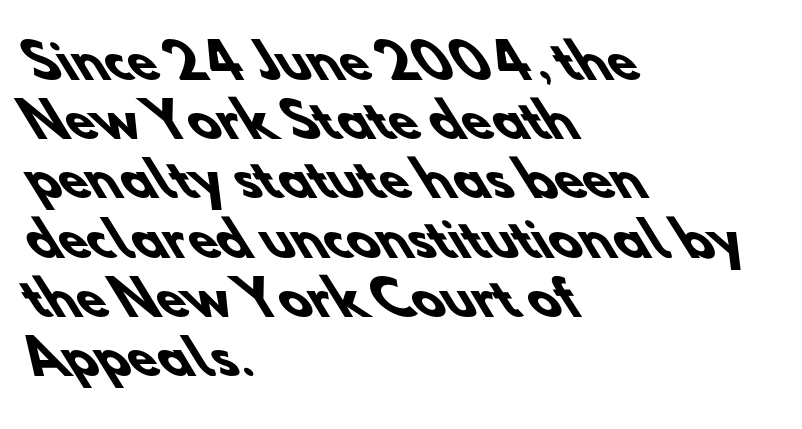
{"serif": "no", "bold": "yes", "weight": "heavy", "width": "normal", "stroke_contrast": "low", "x_height": "small", "monospaced": "no", "underline": "no", "align": "left", "line_spacing": "normal", "line_spacing_ratio": 1.26, "letter_spacing": "normal", "letter_spacing_em": 0.0, "glyph_px": 47}
